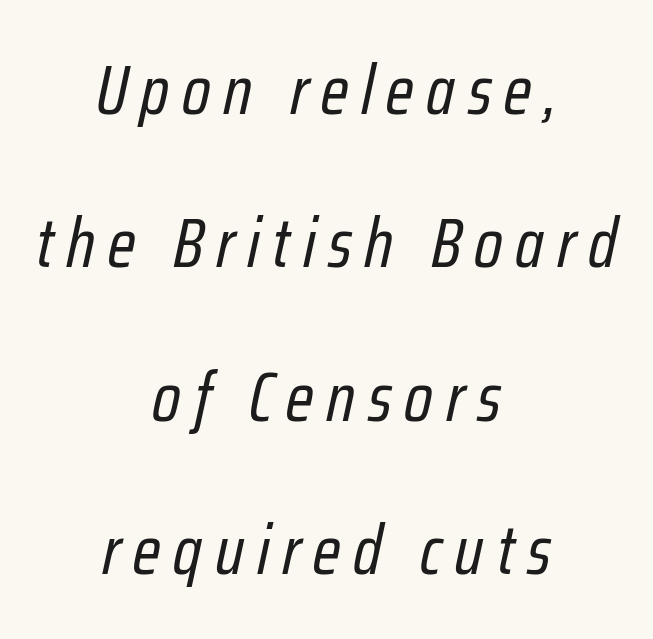
The space beneath each line is pristine and unruled. A great deal of white space separates one row of letters from the next. Looks like regular typesetting: each glyph gets only the width it needs. Stem width sits at or under what a default text font uses.
